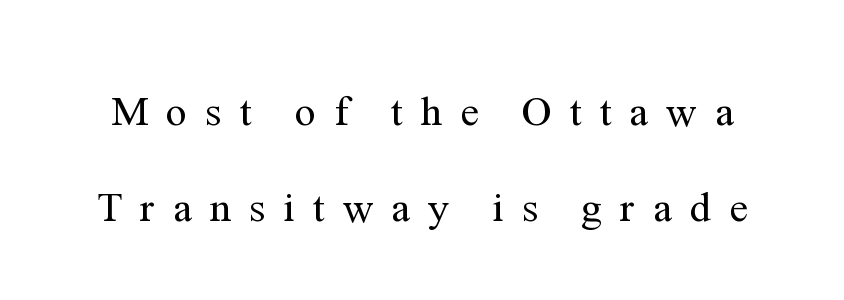
{"serif": "yes", "italic": "no", "bold": "no", "weight": "regular", "width": "normal", "stroke_contrast": "medium", "x_height": "medium", "monospaced": "no", "underline": "no", "line_spacing": "loose", "line_spacing_ratio": 2.29, "letter_spacing": "wide", "letter_spacing_em": 0.43, "glyph_px": 42}
